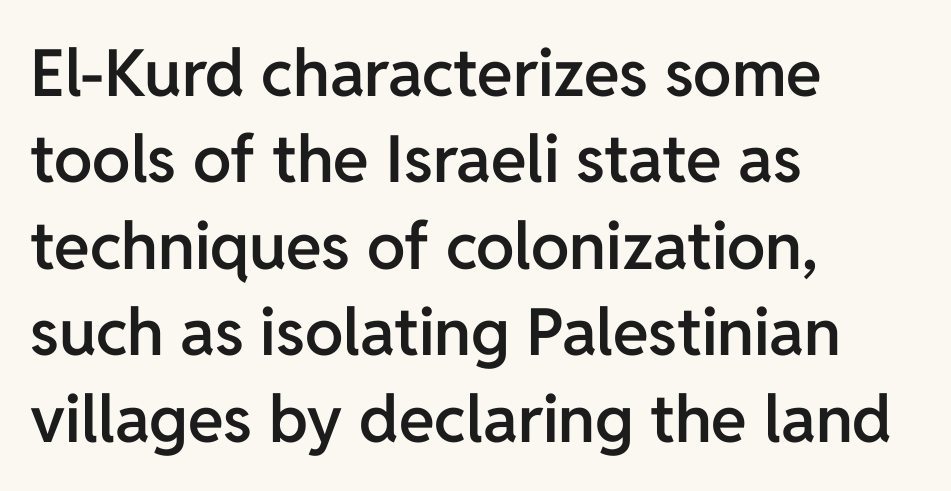
The horizontal fit of the characters is conventional and even. Here the designer chose a conventional face with non-uniform glyph widths. If you drew a ruler down the left edge, every line would touch it. Does the leading feel generous? No, just average. Observe the absence of serifs on each vertical stroke in this sample.
